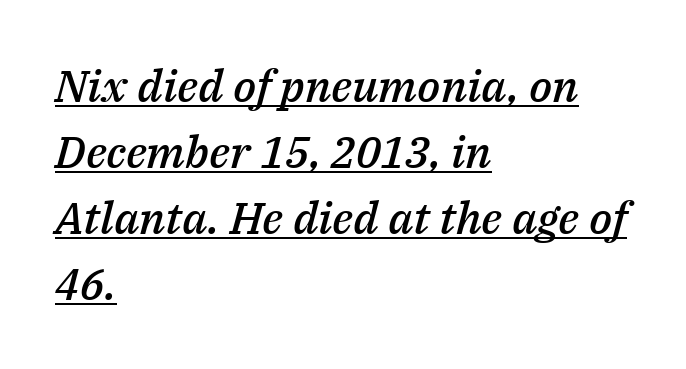
All the whitespace from short lines collects on the right. These lines were composed using italics. Glance below the letters and you will spot a drawn line. Typesetter's note: demi weight, one step under bold. Looks like regular typesetting: each glyph gets only the width it needs. The rendering uses a moderate line-height, typical for paragraphs.
